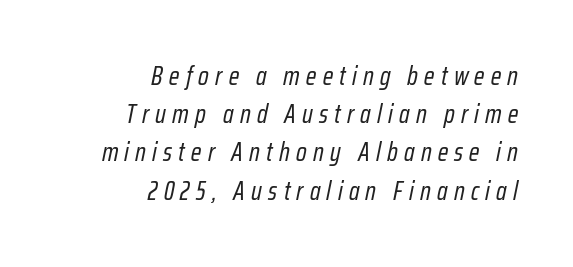
Where is the straight margin? On the right. Beneath every word, the page is bare. Tracking value appears strongly positive — letters spread wide. The characters are drawn with everyday or finer stroke widths. Vertically, the passage feels balanced, rows spaced as you'd expect.
